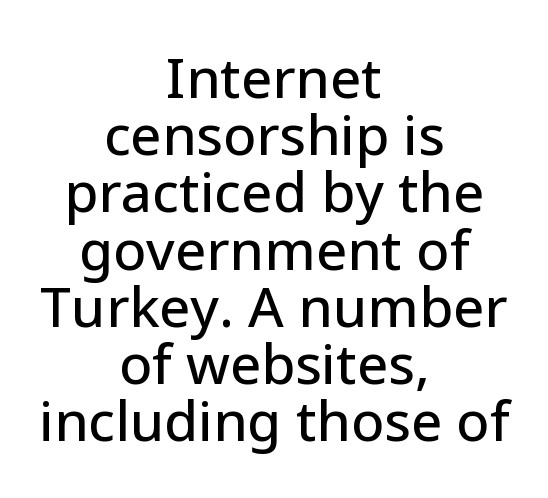
Q: Is the text italic (slanted)? A: No, it is upright.
Q: Is the typeface a serif or a sans-serif typeface? A: Sans-serif.
Q: Is the text underlined? A: No.
Q: How is the paragraph aligned? A: Centered.
Q: Is the spacing between letters normal or unusually wide? A: Normal.
Q: Is the spacing between lines tight, normal or loose? A: Tight.
Q: Width (condensed, normal, or wide)? A: Normal.
Q: Stroke contrast? A: Low.
Q: x-height? A: Medium.
Q: Monospaced? A: No.
